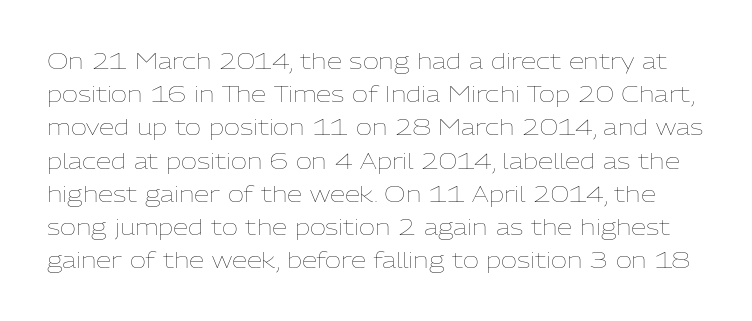
Q: Is the text bold? A: No.
Q: Is the text italic (slanted)? A: No, it is upright.
Q: Is the text underlined? A: No.
Q: Is the spacing between letters normal or unusually wide? A: Normal.
Q: Is the spacing between lines tight, normal or loose? A: Normal.
